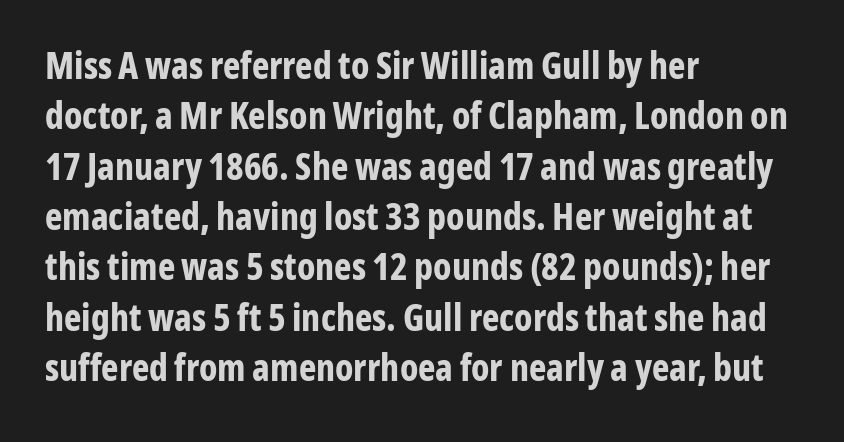
A typesetter would call this proportional, since set widths differ per character. The passage shown stacks its lines at a standard gap. The letters stand upright; this is a roman face. On the weight axis this lands at bold, roughly 700.
